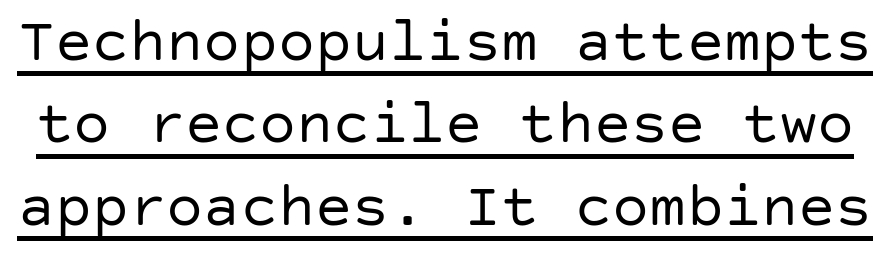
{"serif": "no", "italic": "no", "bold": "no", "weight": "regular", "width": "normal", "stroke_contrast": "low", "x_height": "large", "underline": "yes", "line_spacing": "normal", "line_spacing_ratio": 1.33, "letter_spacing": "normal", "letter_spacing_em": 0.0, "glyph_px": 62}
